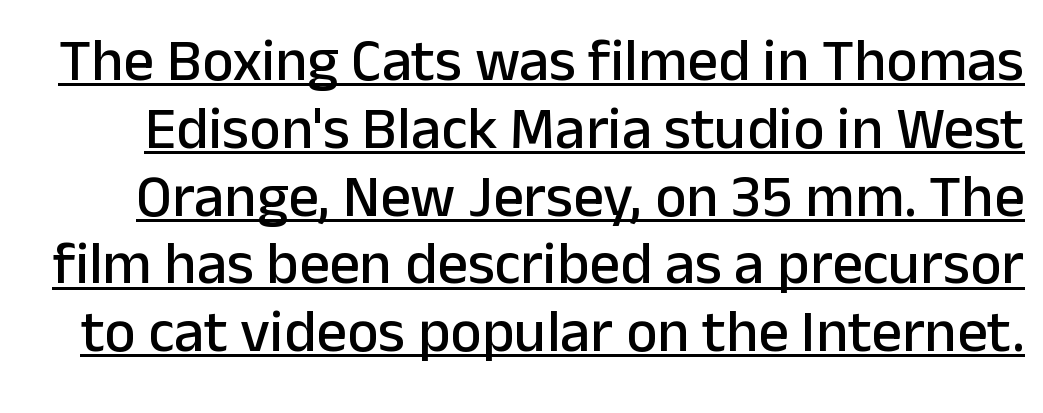
Q: Is the text italic (slanted)? A: No, it is upright.
Q: Is the typeface a serif or a sans-serif typeface? A: Sans-serif.
Q: Is the text underlined? A: Yes.
Q: Is the spacing between letters normal or unusually wide? A: Normal.
Q: Is the spacing between lines tight, normal or loose? A: Tight.
Q: Width (condensed, normal, or wide)? A: Normal.
Q: Stroke contrast? A: Low.
Q: x-height? A: Medium.
Q: Monospaced? A: No.
